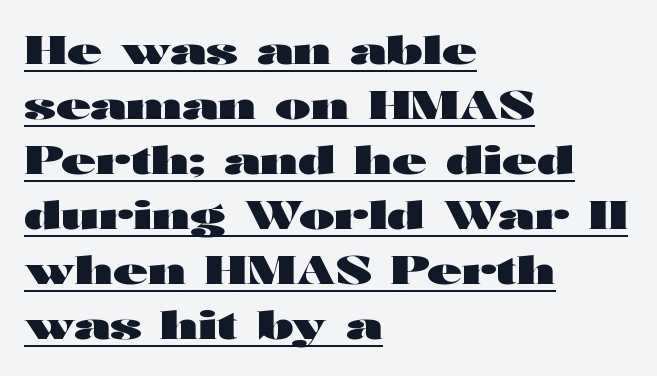
It's the straight-up-and-down kind of type. Characters follow at the spacing the type designer built in. Regular leading. A full-strength bold gives these letters their thick strokes.
